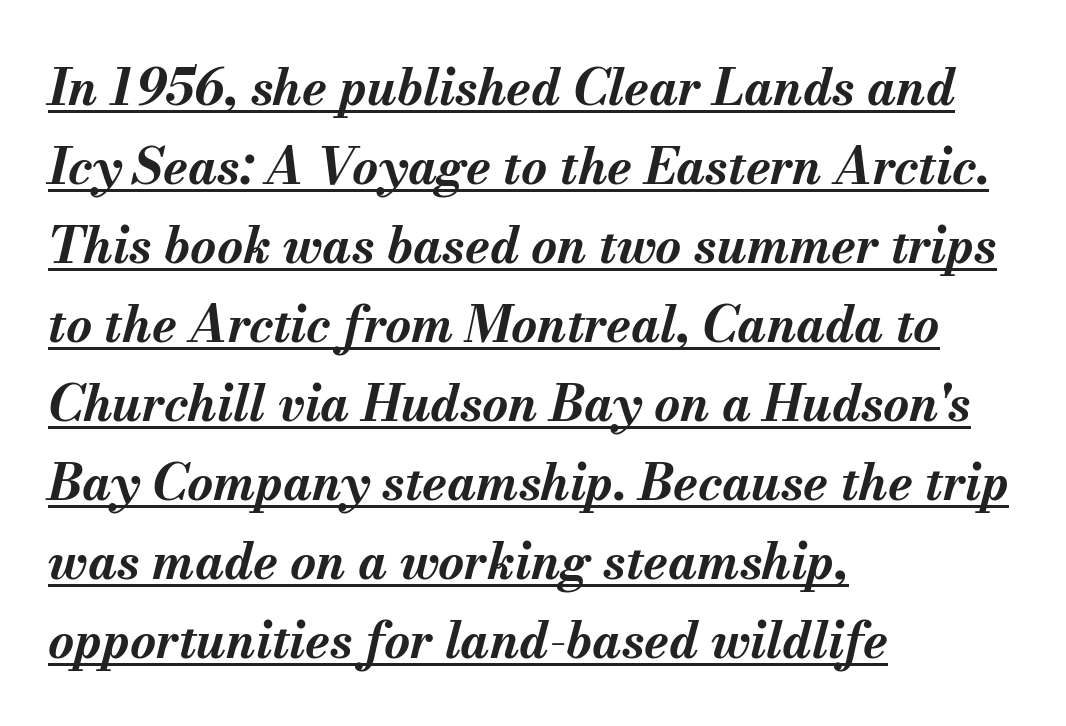
The image shows 50 px bold type, italic (leaning right); set left-aligned, normal line spacing (1.58x), normal letter spacing, underlined; medium stroke contrast and a small x-height.
